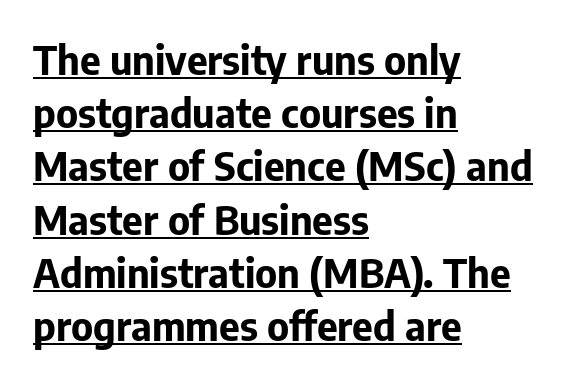
The rendered words wear a rule along their underside. A typesetter would mark this as roman, not italic. The setting favours the left margin, as ordinary paragraphs usually do. This sample keeps an unexceptional amount of space between lines. Weight check: bold — yes, fully. A typesetter would call this proportional, since set widths differ per character.
